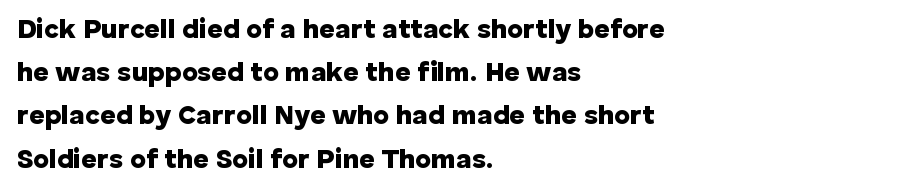
Layout note: lines flush left. Decoration check: the copy has no underline. Each new line begins a customary step beneath the previous one. The characters look thick and weighty, a clear bold. Do the letters lean? They stand straight.
